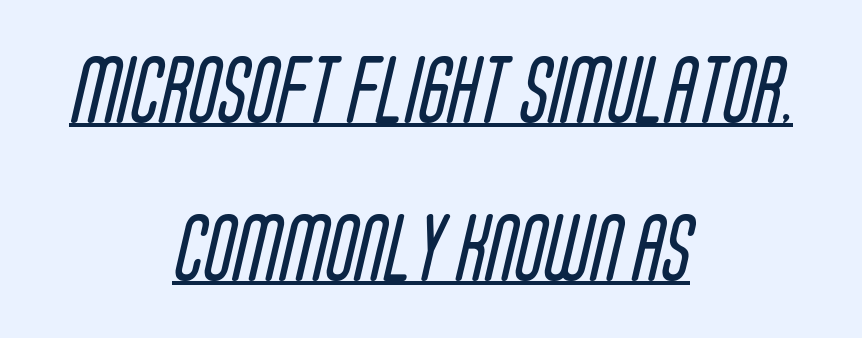
{"serif": "no", "bold": "no", "weight": "regular", "width": "condensed", "stroke_contrast": "low", "x_height": "large", "monospaced": "no", "underline": "yes", "align": "center", "line_spacing": "loose", "line_spacing_ratio": 2.33, "letter_spacing": "normal", "letter_spacing_em": 0.0, "glyph_px": 68}
